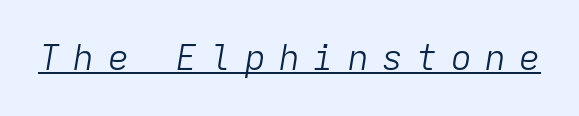
Q: Is the text bold? A: No.
Q: Is the text italic (slanted)? A: Yes, it leans right by about 9 degrees.
Q: Is the text underlined? A: Yes.
Q: Is the spacing between letters normal or unusually wide? A: Unusually wide.
Q: Width (condensed, normal, or wide)? A: Normal.
Q: Stroke contrast? A: Low.
Q: x-height? A: Medium.
Q: Monospaced? A: Yes.
